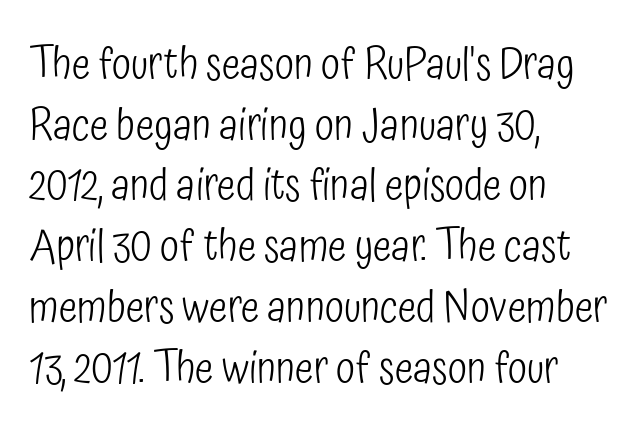
Weight class: somewhere from thin through regular. Students, observe: this is what conventionally led text looks like. Is this a sans? Yes — the strokes have no serifs. Horizontal alignment here is leftward, the default for most running prose. The lettering holds an erect, upright posture throughout.
